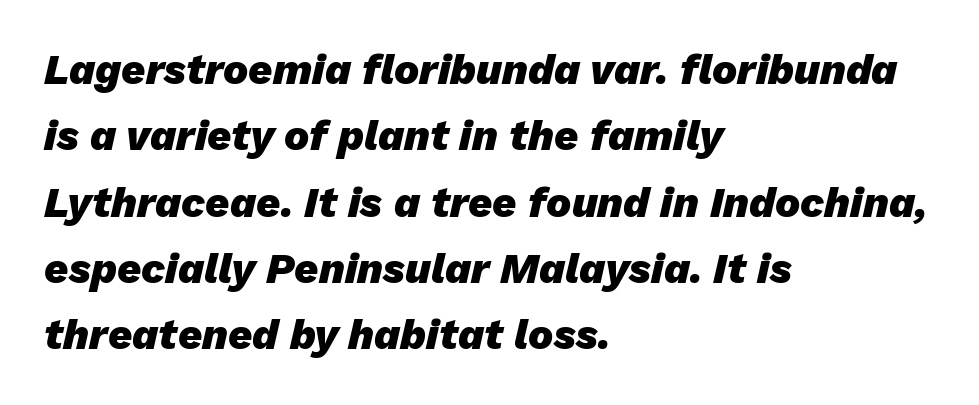
Q: Is the text bold? A: Yes.
Q: Is the text italic (slanted)? A: Yes, it leans right by about 13 degrees.
Q: Is the text underlined? A: No.
Q: How is the paragraph aligned? A: Left-aligned.
Q: Is the spacing between letters normal or unusually wide? A: Normal.
Q: Is the spacing between lines tight, normal or loose? A: Normal.
Q: Width (condensed, normal, or wide)? A: Normal.
Q: Stroke contrast? A: Low.
Q: x-height? A: Medium.
Q: Monospaced? A: No.
